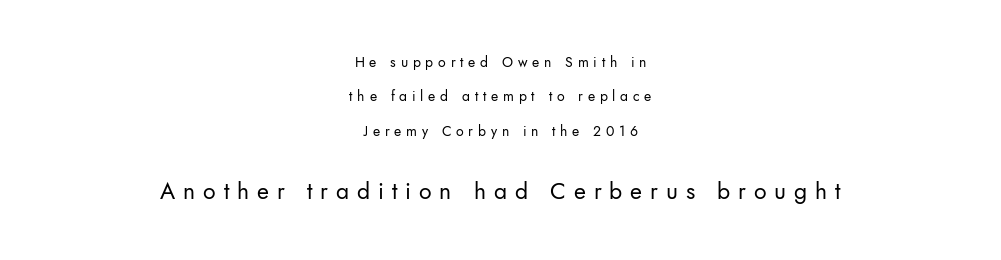
Q: Is the text bold? A: No.
Q: Is the text italic (slanted)? A: No, it is upright.
Q: Is the text underlined? A: No.
Q: How is the paragraph aligned? A: Centered.
Q: Is the spacing between letters normal or unusually wide? A: Unusually wide.
Q: Is the spacing between lines tight, normal or loose? A: Loose.
Q: Which block of text is set in a larger size, the first (top) or the second (bottom)? A: The second (bottom) one.
